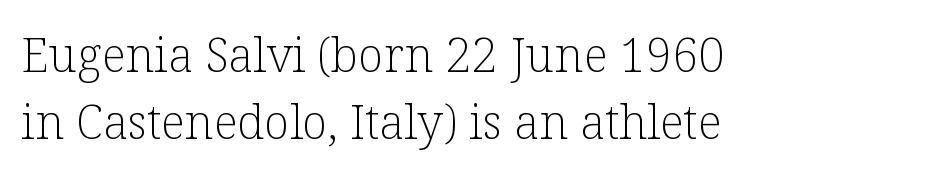
The image shows 47 px light serif type, upright; set left-aligned, normal line spacing (1.43x), normal letter spacing, not underlined; low stroke contrast and a medium x-height.
